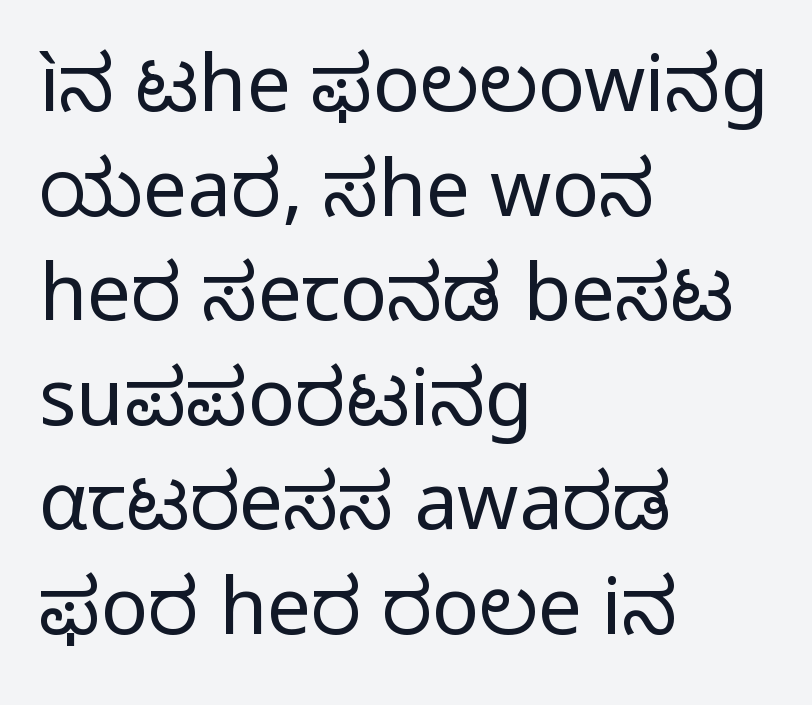
The image shows 78 px regular-weight sans-serif type, upright; set left-aligned, normal line spacing (1.34x), normal letter spacing, not underlined; low stroke contrast and a medium x-height.
